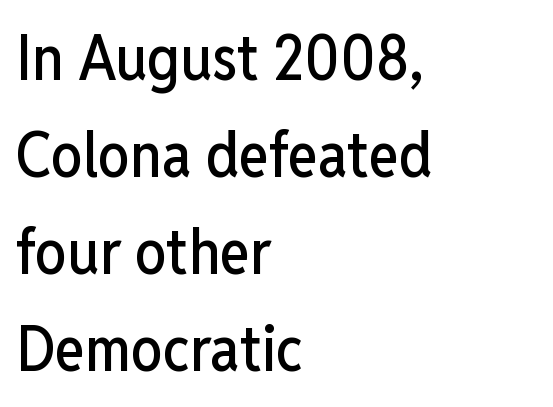
The image shows 63 px condensed sans-serif type, upright; set left-aligned, normal line spacing (1.54x), normal letter spacing, not underlined; low stroke contrast and a medium x-height.
